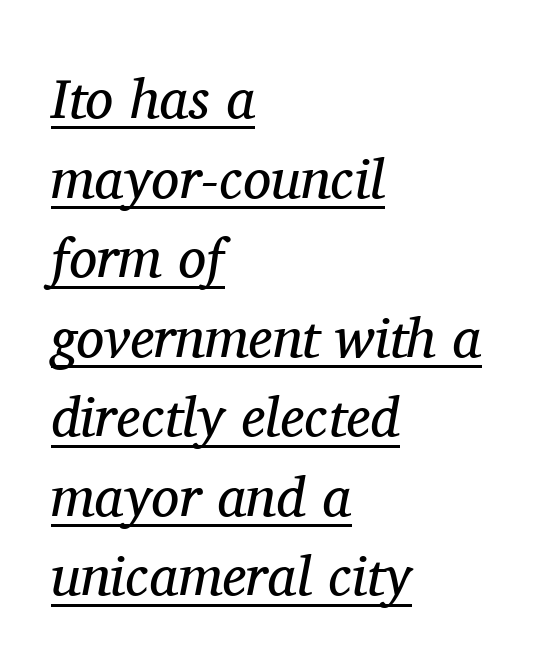
The image shows 56 px regular-weight serif type, italic (leaning right); set left-aligned, normal line spacing (1.42x), normal letter spacing, underlined; medium stroke contrast and a medium x-height.
